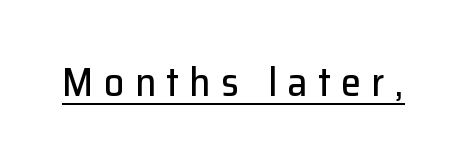
The image shows 40 px sans-serif type, upright; set unusually wide letter spacing (+0.26 em), underlined; low stroke contrast and a medium x-height.
